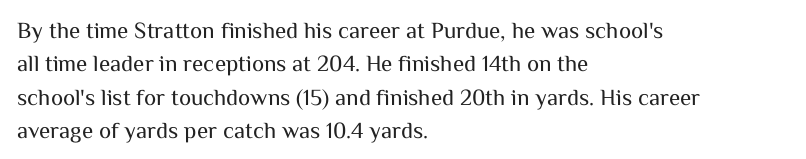
Q: Is the text bold? A: No.
Q: Is the text italic (slanted)? A: No, it is upright.
Q: Is the text underlined? A: No.
Q: How is the paragraph aligned? A: Left-aligned.
Q: Is the spacing between letters normal or unusually wide? A: Normal.
Q: Is the spacing between lines tight, normal or loose? A: Normal.
